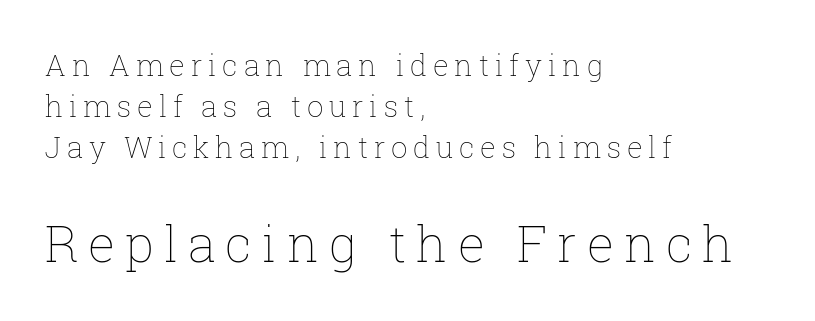
Q: Is the text bold? A: No.
Q: Is the text italic (slanted)? A: No, it is upright.
Q: Is the text underlined? A: No.
Q: How is the paragraph aligned? A: Left-aligned.
Q: Is the spacing between letters normal or unusually wide? A: Unusually wide.
Q: Is the spacing between lines tight, normal or loose? A: Normal.
Q: Which block of text is set in a larger size, the first (top) or the second (bottom)? A: The second (bottom) one.
Q: Width (condensed, normal, or wide)? A: Normal.
Q: Stroke contrast? A: Low.
Q: x-height? A: Medium.
Q: Monospaced? A: No.
